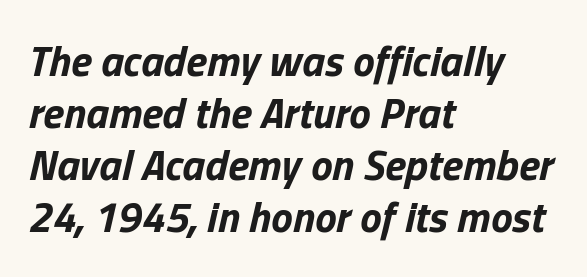
Q: Is the text bold? A: Yes.
Q: Is the text italic (slanted)? A: Yes, it leans right by about 13 degrees.
Q: Is the text underlined? A: No.
Q: How is the paragraph aligned? A: Left-aligned.
Q: Is the spacing between letters normal or unusually wide? A: Normal.
Q: Width (condensed, normal, or wide)? A: Normal.
Q: Stroke contrast? A: Low.
Q: x-height? A: Medium.
Q: Monospaced? A: No.
